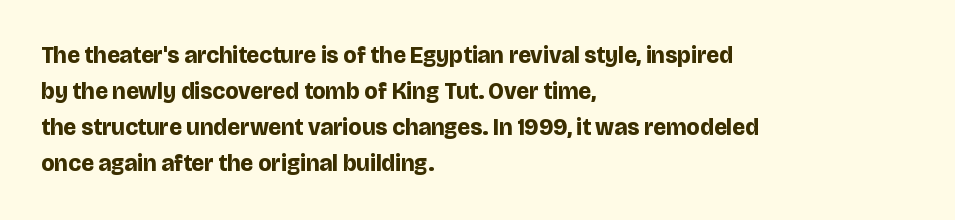
Notice how descenders clear the ascenders below comfortably — that's standard leading. The sample has been set heavy, in full bold. Italic? Not at all — the glyphs are vertical. A bare baseline throughout the passage. The rag falls on the right side of this text block. Inter-character spacing is left at the font's built-in metrics.
